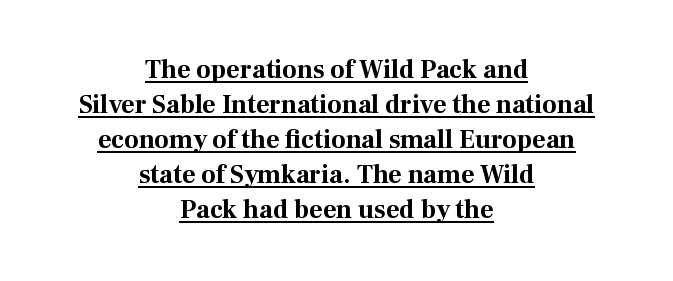
{"italic": "no", "bold": "yes", "underline": "yes", "align": "center", "line_spacing": "normal", "line_spacing_ratio": 1.35, "letter_spacing": "normal", "letter_spacing_em": 0.0, "glyph_px": 26}
